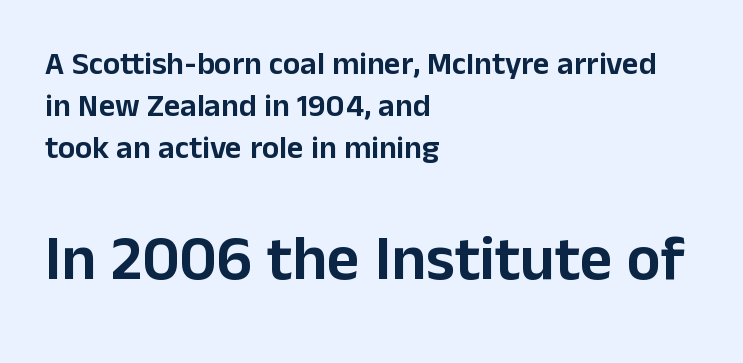
{"serif": "no", "italic": "no", "width": "normal", "stroke_contrast": "low", "x_height": "medium", "monospaced": "no", "underline": "no", "align": "left", "line_spacing": "normal", "line_spacing_ratio": 1.32, "letter_spacing": "normal", "letter_spacing_em": 0.0, "larger_block": "second", "size_ratio": 1.97, "glyph_px": 63}
